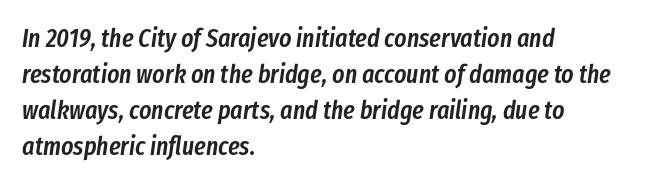
Q: Is the text bold? A: Semi-bold.
Q: Is the text italic (slanted)? A: Yes, it leans right by about 8 degrees.
Q: Is the text underlined? A: No.
Q: How is the paragraph aligned? A: Left-aligned.
Q: Is the spacing between letters normal or unusually wide? A: Normal.
Q: Is the spacing between lines tight, normal or loose? A: Normal.
